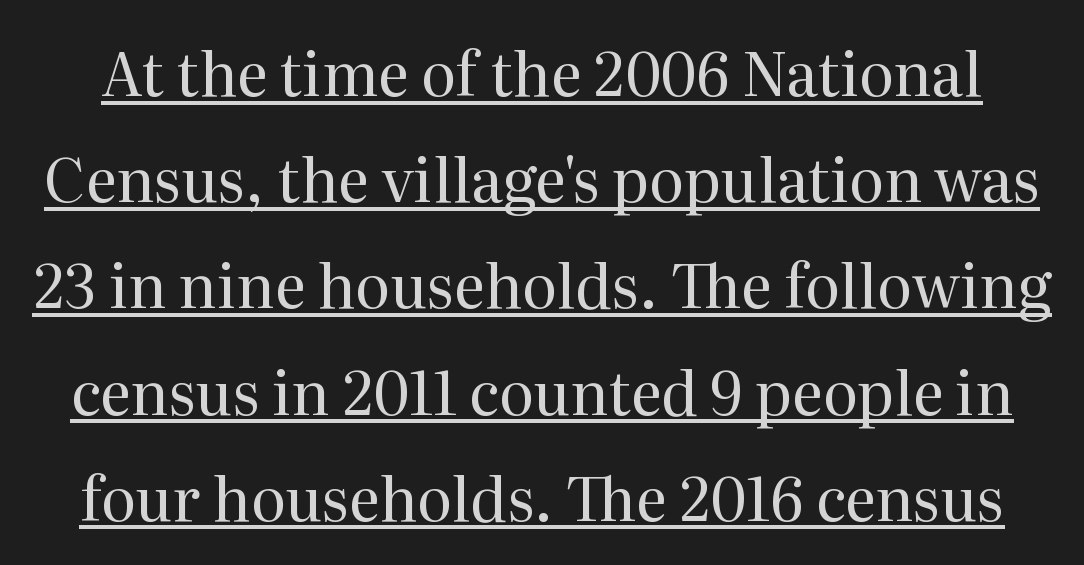
{"serif": "yes", "italic": "no", "bold": "no", "weight": "regular", "width": "normal", "stroke_contrast": "medium", "x_height": "medium", "monospaced": "no", "underline": "yes", "line_spacing_ratio": 1.77, "letter_spacing": "normal", "letter_spacing_em": 0.0, "glyph_px": 60}
